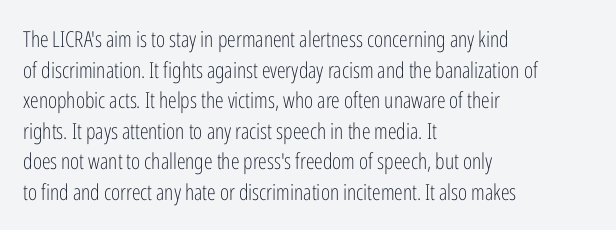
Q: Is the text bold? A: No.
Q: Is the text italic (slanted)? A: No, it is upright.
Q: Is the text underlined? A: No.
Q: How is the paragraph aligned? A: Left-aligned.
Q: Is the spacing between letters normal or unusually wide? A: Normal.
Q: Is the spacing between lines tight, normal or loose? A: Normal.
